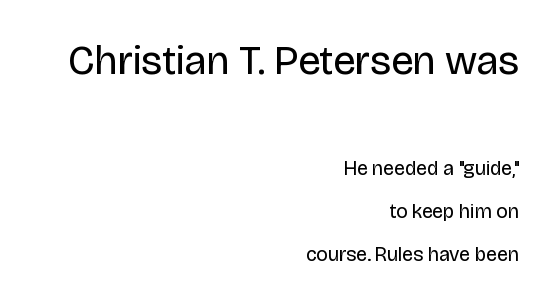
{"serif": "no", "italic": "no", "bold": "no", "weight": "regular", "width": "normal", "stroke_contrast": "low", "x_height": "large", "monospaced": "no", "underline": "no", "align": "right", "line_spacing": "loose", "line_spacing_ratio": 2.15, "letter_spacing": "normal", "letter_spacing_em": 0.0, "larger_block": "first", "size_ratio": 2.05, "glyph_px": 41}
